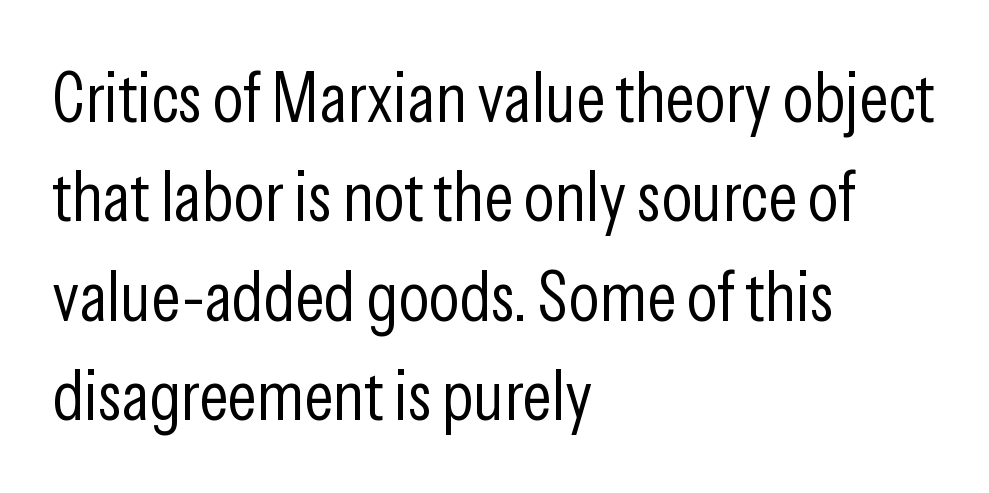
Q: Is the text bold? A: No.
Q: Is the text italic (slanted)? A: No, it is upright.
Q: Is the typeface a serif or a sans-serif typeface? A: Sans-serif.
Q: Is the text underlined? A: No.
Q: How is the paragraph aligned? A: Left-aligned.
Q: Is the spacing between letters normal or unusually wide? A: Normal.
Q: Is the spacing between lines tight, normal or loose? A: Normal.
Q: Width (condensed, normal, or wide)? A: Condensed.
Q: Stroke contrast? A: Low.
Q: x-height? A: Medium.
Q: Monospaced? A: No.
